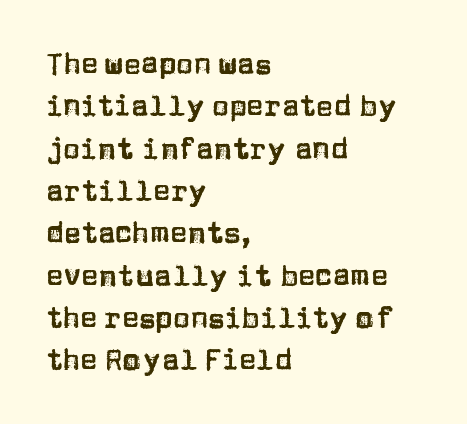
{"serif": "no", "italic": "no", "width": "normal", "stroke_contrast": "low", "x_height": "large", "monospaced": "no", "underline": "no", "align": "left", "line_spacing": "normal", "line_spacing_ratio": 1.46, "letter_spacing": "normal", "letter_spacing_em": 0.0, "glyph_px": 29}
